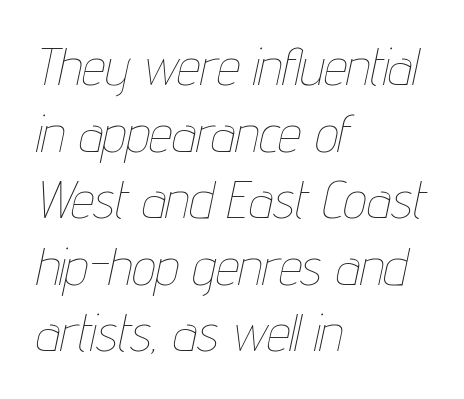
{"italic": "yes", "lean": "right", "slant_degrees": 12, "bold": "no", "weight": "thin", "width": "condensed", "stroke_contrast": "low", "x_height": "medium", "monospaced": "no", "underline": "no", "align": "left", "line_spacing": "normal", "line_spacing_ratio": 1.28, "letter_spacing": "normal", "letter_spacing_em": 0.0, "glyph_px": 52}
